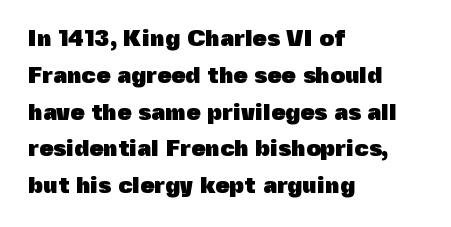
The image shows 23 px bold type, upright; set left-aligned, normal line spacing (1.6x), normal letter spacing, not underlined.
